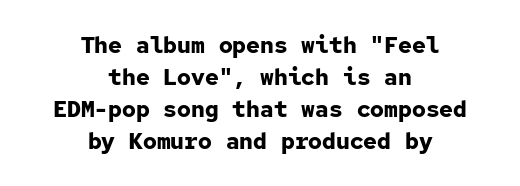
Q: Is the text bold? A: Yes.
Q: Is the text italic (slanted)? A: No, it is upright.
Q: Is the text underlined? A: No.
Q: How is the paragraph aligned? A: Centered.
Q: Is the spacing between letters normal or unusually wide? A: Normal.
Q: Is the spacing between lines tight, normal or loose? A: Normal.
